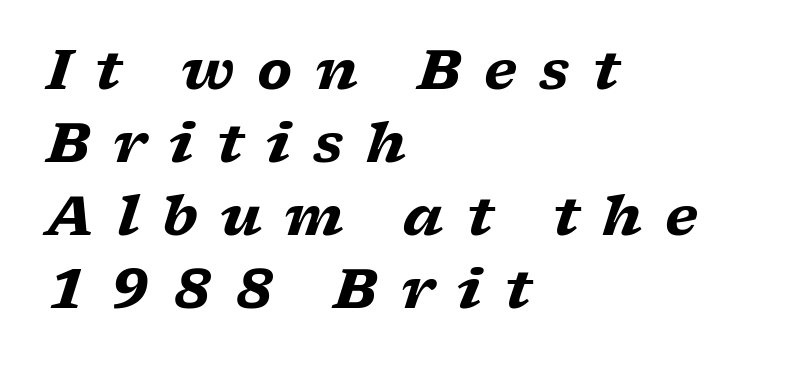
The image shows 55 px heavy, wide serif type, italic (leaning right); set left-aligned, normal line spacing (1.33x), unusually wide letter spacing (+0.41 em), not underlined; low stroke contrast and a medium x-height.
